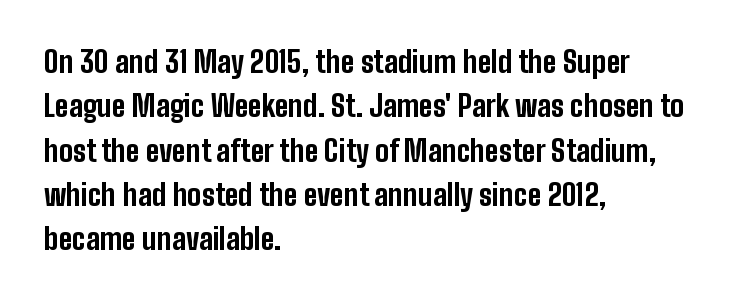
Vertical strokes here are truly vertical. Do the characters align in a grid? No, the font is proportional. The face used here is a sans, in the tradition of grotesques and geometrics. Short and long lines alike share a common starting point at left. Beneath every word, the page is bare.
